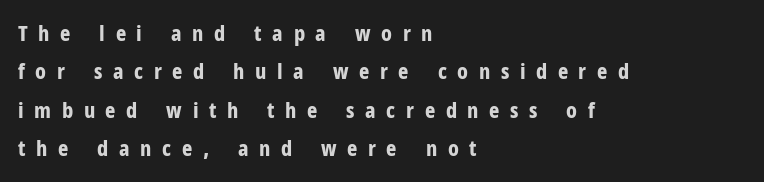
Q: Is the text bold? A: Yes.
Q: Is the text italic (slanted)? A: No, it is upright.
Q: Is the text underlined? A: No.
Q: How is the paragraph aligned? A: Left-aligned.
Q: Is the spacing between letters normal or unusually wide? A: Unusually wide.
